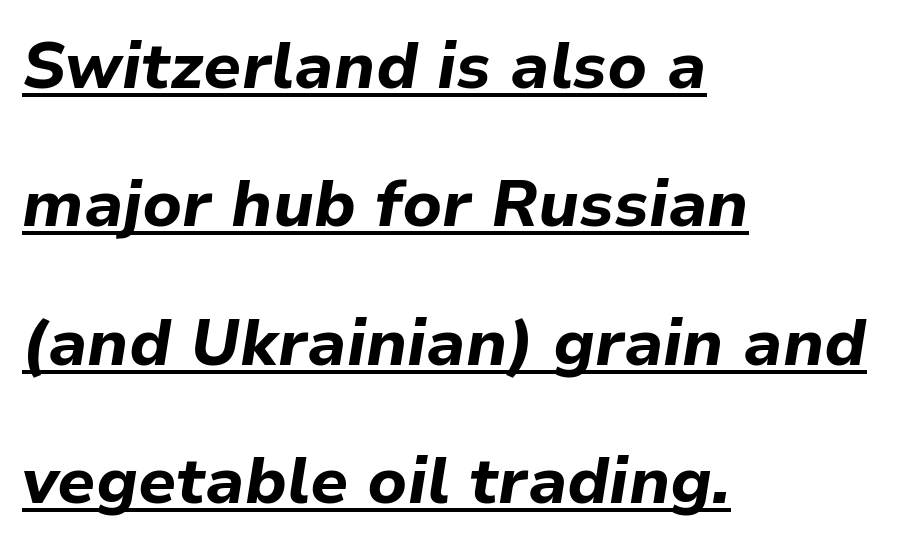
The image shows 65 px bold type, italic (leaning right); set left-aligned, loose line spacing (2.13x), normal letter spacing, underlined; low stroke contrast and a medium x-height.
